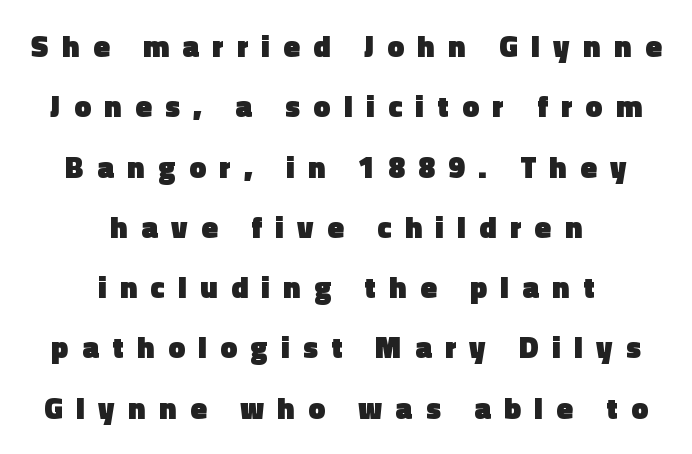
{"serif": "no", "italic": "no", "bold": "yes", "weight": "heavy", "width": "normal", "x_height": "medium", "monospaced": "no", "underline": "no", "align": "center", "line_spacing": "loose", "line_spacing_ratio": 2.01, "letter_spacing": "wide", "letter_spacing_em": 0.45, "glyph_px": 30}
